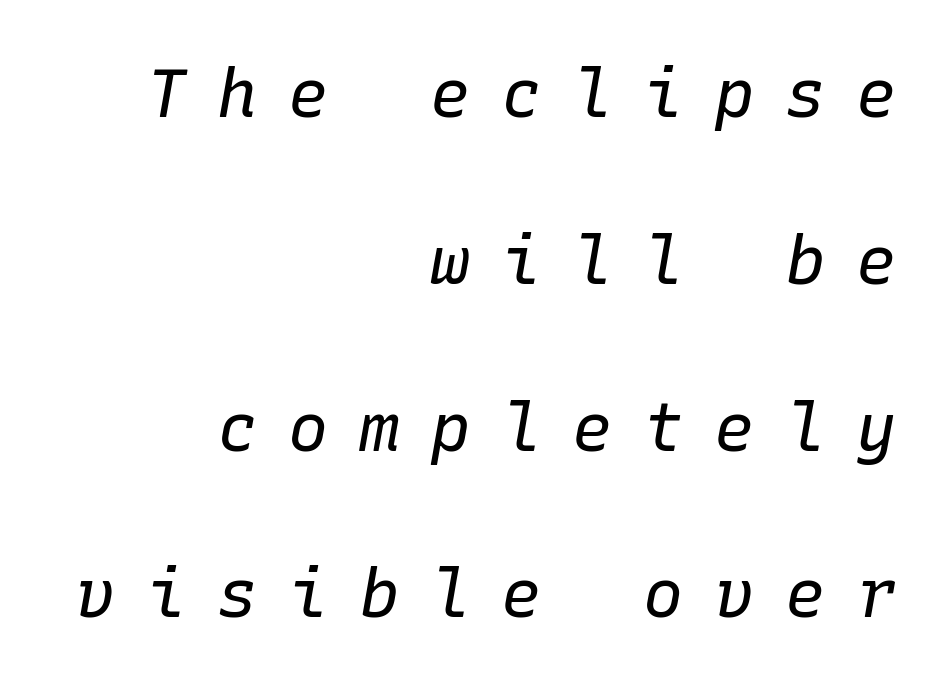
{"italic": "yes", "lean": "right", "slant_degrees": 10, "bold": "no", "weight": "regular", "width": "normal", "stroke_contrast": "low", "x_height": "medium", "monospaced": "yes", "underline": "no", "align": "right", "line_spacing": "loose", "line_spacing_ratio": 2.49, "letter_spacing": "wide", "letter_spacing_em": 0.46, "glyph_px": 67}
